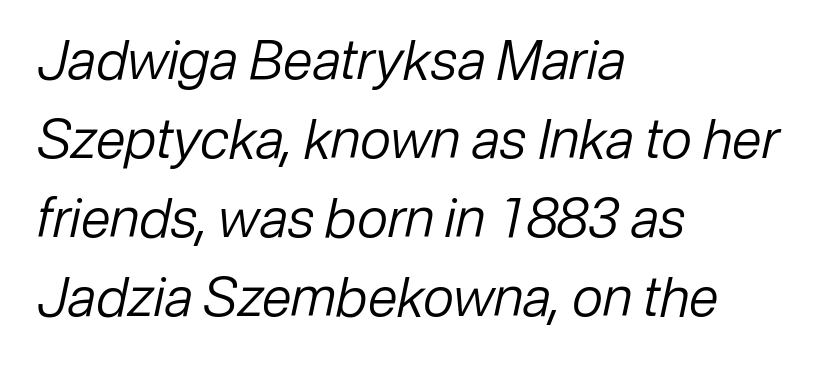
{"italic": "yes", "lean": "right", "slant_degrees": 12, "bold": "no", "weight": "regular", "width": "normal", "stroke_contrast": "low", "x_height": "medium", "monospaced": "no", "underline": "no", "align": "left", "line_spacing": "normal", "line_spacing_ratio": 1.46, "letter_spacing": "normal", "letter_spacing_em": 0.0, "glyph_px": 54}
